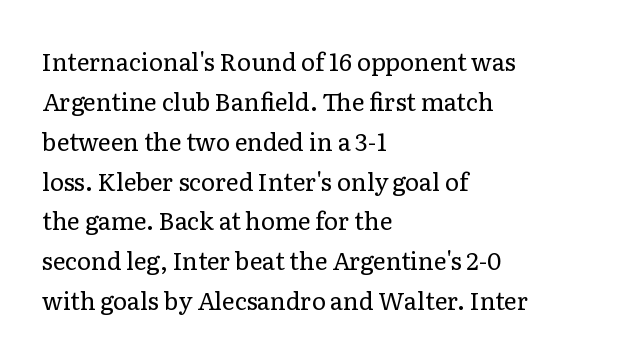
{"italic": "no", "bold": "no", "underline": "no", "align": "left", "line_spacing": "normal", "line_spacing_ratio": 1.66, "letter_spacing": "normal", "letter_spacing_em": 0.0, "glyph_px": 24}
